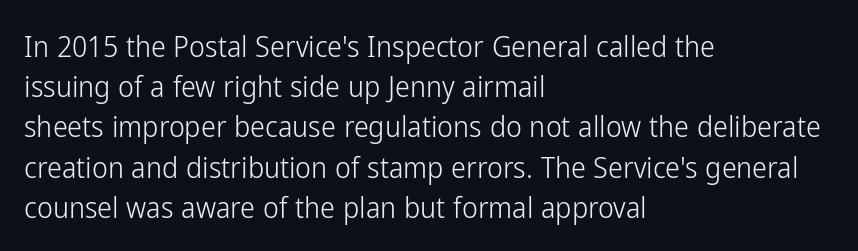
{"serif": "no", "italic": "no", "bold": "no", "weight": "light", "width": "condensed", "stroke_contrast": "low", "x_height": "medium", "monospaced": "no", "underline": "no", "align": "left", "line_spacing": "normal", "line_spacing_ratio": 1.34, "letter_spacing": "normal", "letter_spacing_em": 0.0, "glyph_px": 30}
